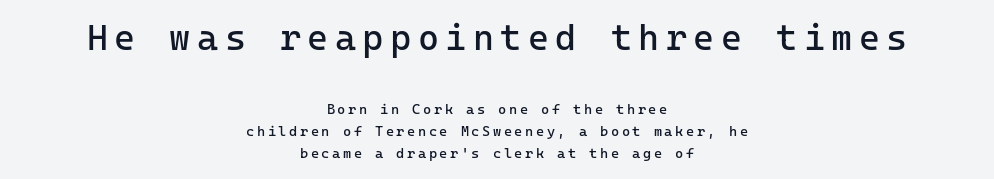
The image shows 36 px regular-weight sans-serif type, upright, monospaced; set centered, normal line spacing (1.57x), not underlined; the first (top) block is 2.57x larger; low stroke contrast and a medium x-height.
